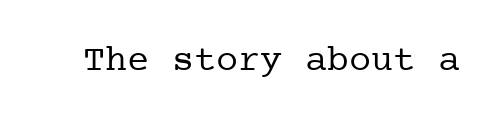
The image shows 37 px regular-weight serif type, upright; set normal letter spacing, not underlined; low stroke contrast and a medium x-height.
